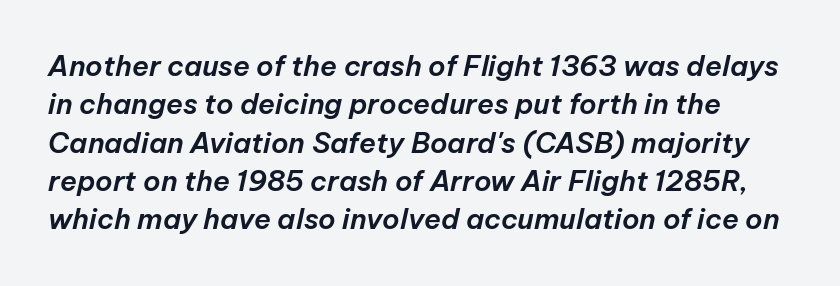
Students, note that the glyphs here touch the page at normal intervals. The space beneath each line is pristine and unruled. The vertical gap from one line to the next is medium. Every character sits at an angle, as italics do. The letters advance in unequal steps, a hallmark of proportional type.
